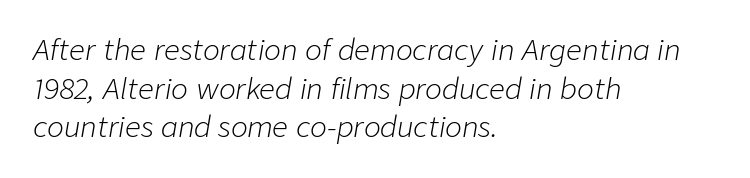
{"italic": "yes", "lean": "right", "slant_degrees": 9, "bold": "no", "weight": "light", "width": "normal", "stroke_contrast": "low", "x_height": "medium", "monospaced": "no", "underline": "no", "align": "left", "line_spacing": "normal", "line_spacing_ratio": 1.38, "letter_spacing": "normal", "letter_spacing_em": 0.0, "glyph_px": 28}
